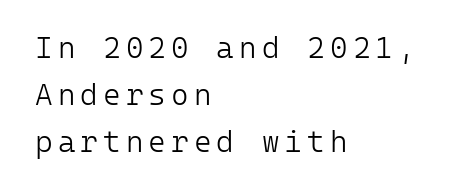
The glyphs are unaccompanied by any horizontal stroke below them. These lines were composed using upright roman letters. Typeset ragged right — the left edge is the straight one. This sample uses a sans-serif face. Baseline-to-baseline distance is the conventional proportion of letter height.
